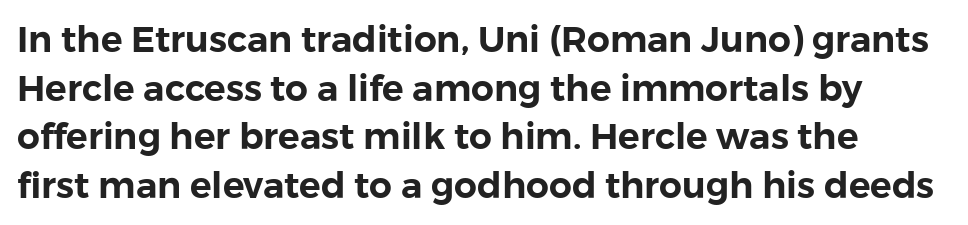
Q: Is the text italic (slanted)? A: No, it is upright.
Q: Is the typeface a serif or a sans-serif typeface? A: Sans-serif.
Q: Is the text underlined? A: No.
Q: Is the spacing between letters normal or unusually wide? A: Normal.
Q: Is the spacing between lines tight, normal or loose? A: Normal.
Q: Width (condensed, normal, or wide)? A: Normal.
Q: Stroke contrast? A: Low.
Q: x-height? A: Medium.
Q: Monospaced? A: No.
